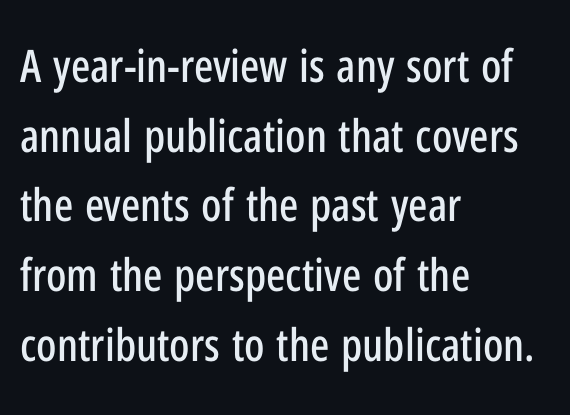
The image shows 45 px condensed sans-serif type, upright; set left-aligned, normal line spacing (1.55x), normal letter spacing, not underlined; low stroke contrast and a medium x-height.
